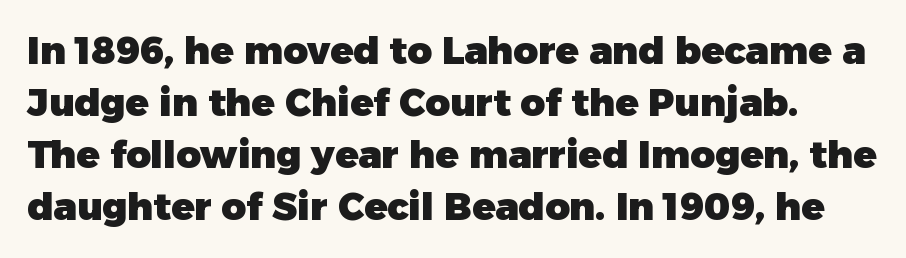
The image shows 38 px heavy sans-serif type, upright; set normal line spacing (1.37x), normal letter spacing, not underlined; low stroke contrast and a medium x-height.
